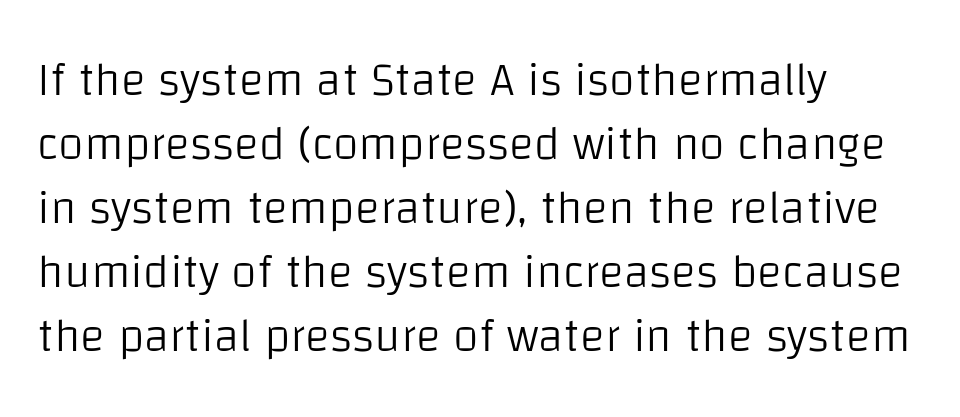
Q: Is the text bold? A: No.
Q: Is the text italic (slanted)? A: No, it is upright.
Q: Is the typeface a serif or a sans-serif typeface? A: Sans-serif.
Q: Is the text underlined? A: No.
Q: How is the paragraph aligned? A: Left-aligned.
Q: Is the spacing between letters normal or unusually wide? A: Normal.
Q: Is the spacing between lines tight, normal or loose? A: Normal.
Q: Width (condensed, normal, or wide)? A: Normal.
Q: Stroke contrast? A: Low.
Q: x-height? A: Large.
Q: Monospaced? A: No.
